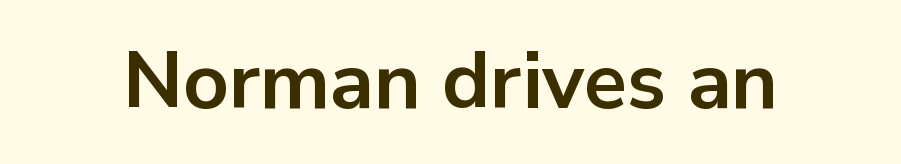
The image shows 80 px bold sans-serif type, upright; set normal letter spacing, not underlined; low stroke contrast and a medium x-height.
